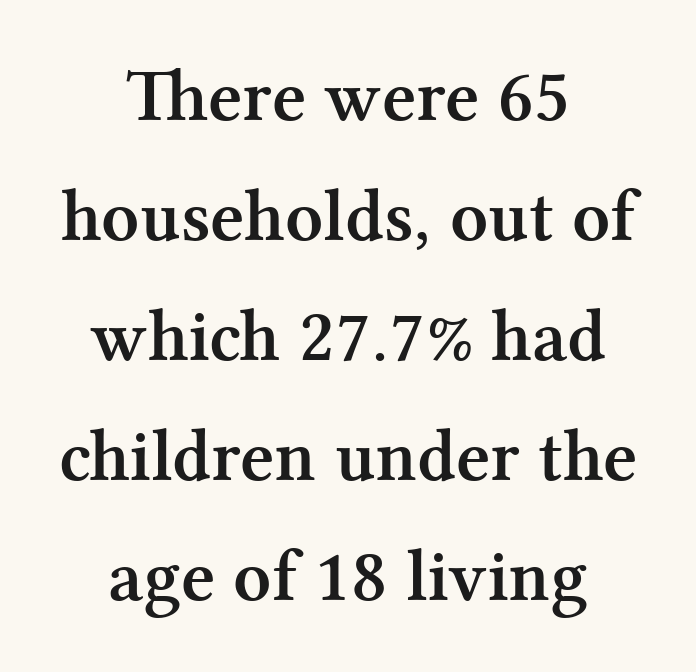
The image shows 74 px semibold serif type, upright; set centered, normal line spacing (1.62x), normal letter spacing, not underlined; medium stroke contrast and a medium x-height.
